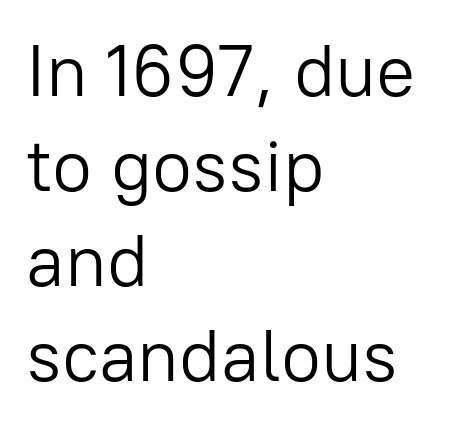
Q: Is the text bold? A: No.
Q: Is the text italic (slanted)? A: No, it is upright.
Q: Is the typeface a serif or a sans-serif typeface? A: Sans-serif.
Q: Is the text underlined? A: No.
Q: How is the paragraph aligned? A: Left-aligned.
Q: Is the spacing between letters normal or unusually wide? A: Normal.
Q: Is the spacing between lines tight, normal or loose? A: Normal.
Q: Width (condensed, normal, or wide)? A: Normal.
Q: Stroke contrast? A: Low.
Q: x-height? A: Medium.
Q: Monospaced? A: No.
